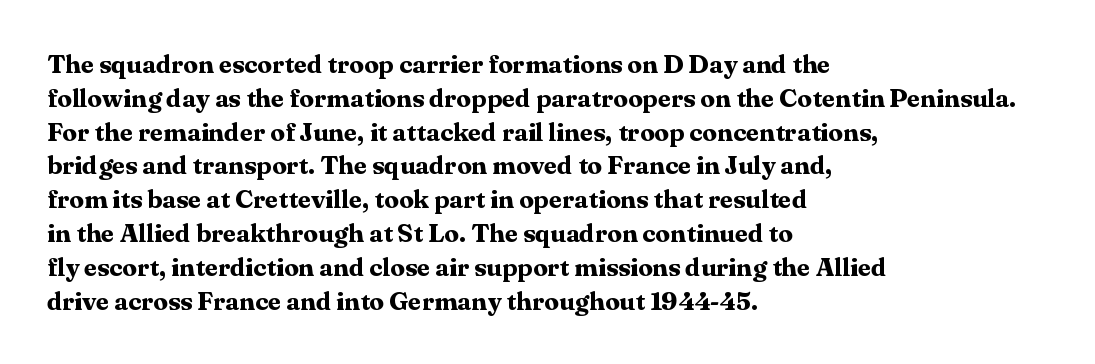
Q: Is the text bold? A: Yes.
Q: Is the text italic (slanted)? A: No, it is upright.
Q: Is the text underlined? A: No.
Q: How is the paragraph aligned? A: Left-aligned.
Q: Is the spacing between letters normal or unusually wide? A: Normal.
Q: Is the spacing between lines tight, normal or loose? A: Normal.
